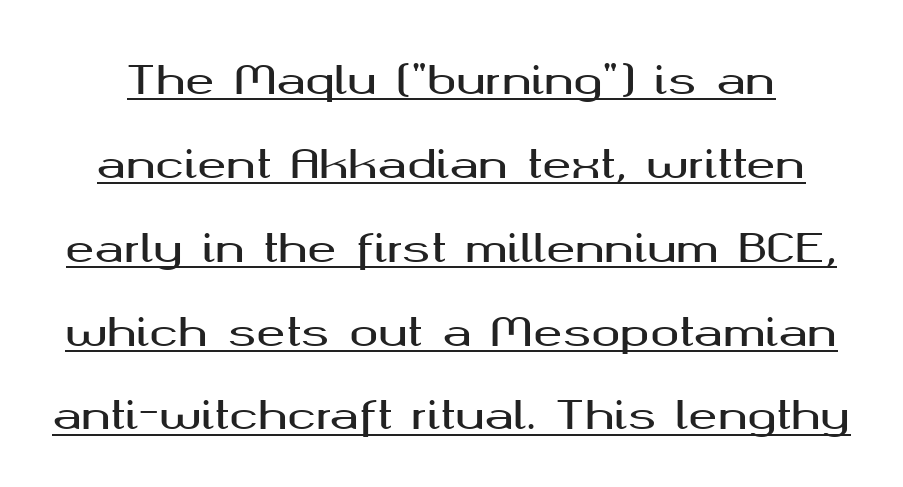
The image shows 39 px wide sans-serif type, upright; set loose line spacing (2.15x), normal letter spacing, underlined; medium stroke contrast and a medium x-height.
